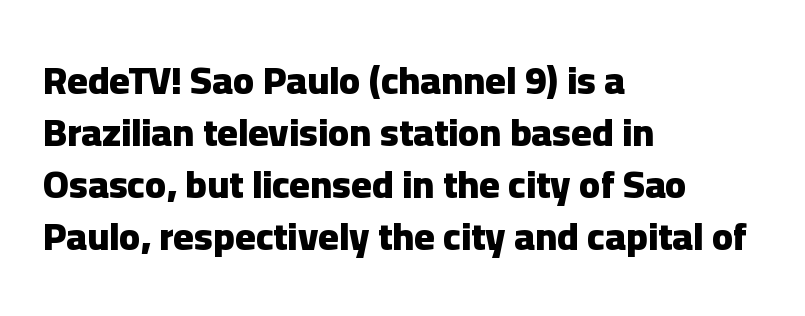
{"serif": "no", "italic": "no", "bold": "yes", "weight": "heavy", "width": "normal", "stroke_contrast": "low", "x_height": "medium", "monospaced": "no", "underline": "no", "align": "left", "line_spacing": "normal", "line_spacing_ratio": 1.33, "letter_spacing": "normal", "letter_spacing_em": 0.0, "glyph_px": 39}
